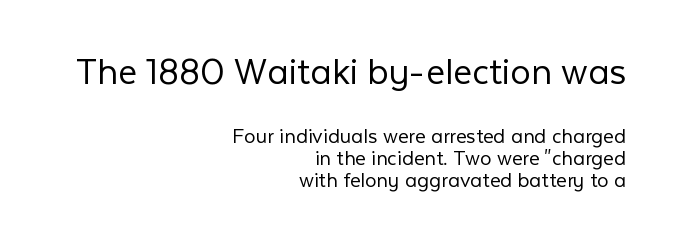
Is this a sans? Yes — the strokes have no serifs. The designer dialed line spacing down below the default. Heaviness? Minimal to ordinary, like unemphasized prose. A typesetter would call this proportional, since set widths differ per character.
